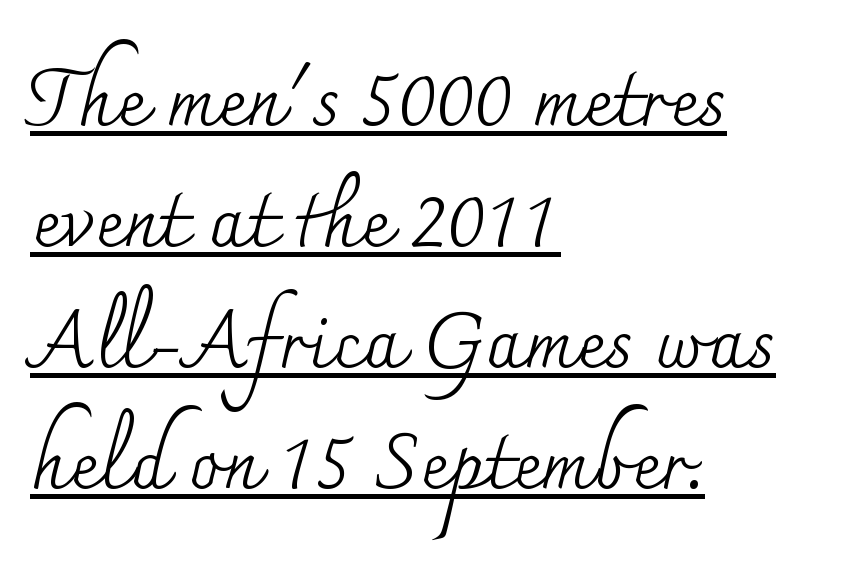
The image shows 79 px regular-weight serif type; set left-aligned, normal line spacing (1.53x), normal letter spacing, underlined; medium stroke contrast and a small x-height.
